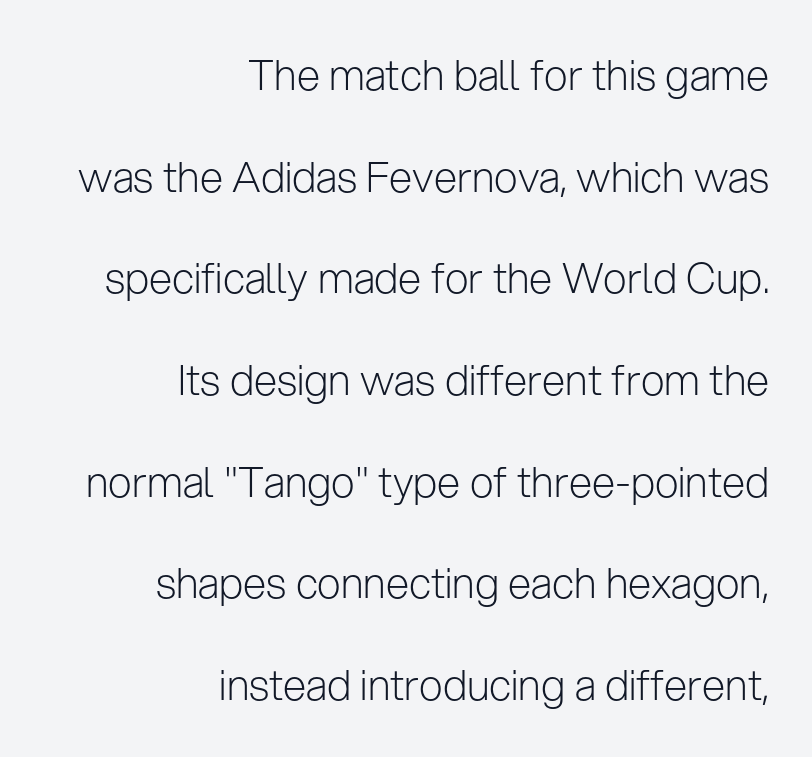
The image shows 42 px light sans-serif type, upright; set right-aligned, loose line spacing (2.42x), normal letter spacing, not underlined; low stroke contrast and a medium x-height.
